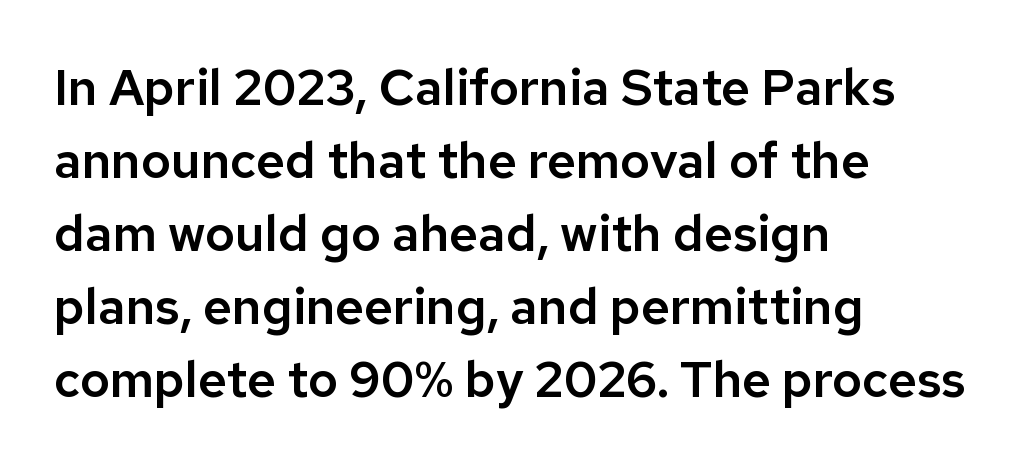
Q: Is the text italic (slanted)? A: No, it is upright.
Q: Is the typeface a serif or a sans-serif typeface? A: Sans-serif.
Q: Is the text underlined? A: No.
Q: How is the paragraph aligned? A: Left-aligned.
Q: Is the spacing between letters normal or unusually wide? A: Normal.
Q: Is the spacing between lines tight, normal or loose? A: Normal.
Q: Width (condensed, normal, or wide)? A: Normal.
Q: Stroke contrast? A: Low.
Q: x-height? A: Medium.
Q: Monospaced? A: No.
